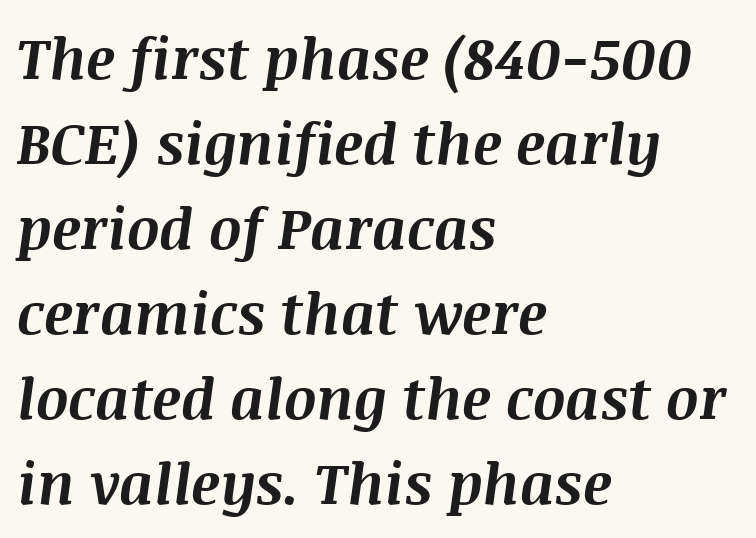
Typeset ragged right — the left edge is the straight one. The glyphs look as if they've been sheared to an angle. Strong, thick strokes mark this as bold type. Each word holds together tightly as a unit, with standard inter-letter gaps.
